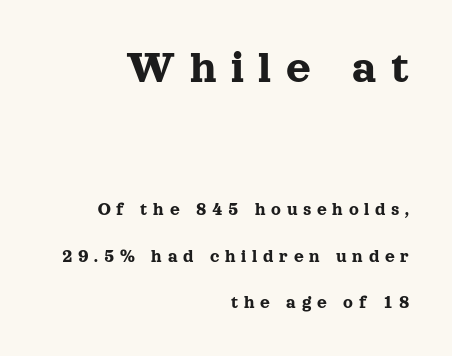
{"serif": "yes", "italic": "no", "width": "normal", "x_height": "medium", "monospaced": "no", "underline": "no", "align": "right", "line_spacing": "loose", "line_spacing_ratio": 2.45, "letter_spacing": "wide", "letter_spacing_em": 0.3, "larger_block": "first", "size_ratio": 2.53, "glyph_px": 48}
